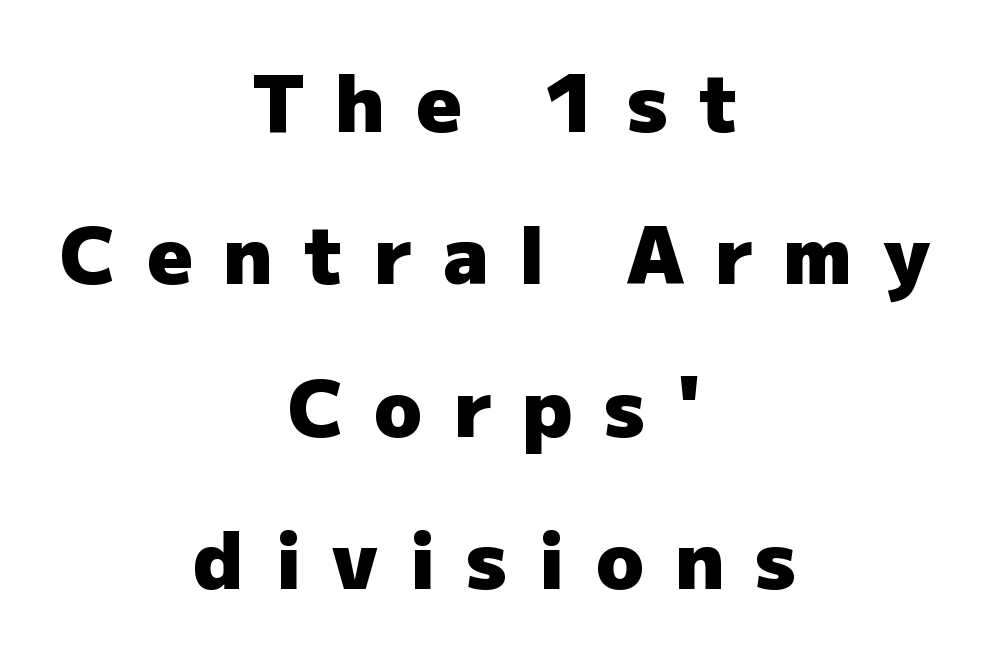
{"serif": "no", "italic": "no", "bold": "yes", "weight": "heavy", "width": "normal", "stroke_contrast": "low", "x_height": "medium", "monospaced": "no", "underline": "no", "align": "center", "line_spacing": "loose", "line_spacing_ratio": 1.93, "letter_spacing": "wide", "letter_spacing_em": 0.39, "glyph_px": 79}
